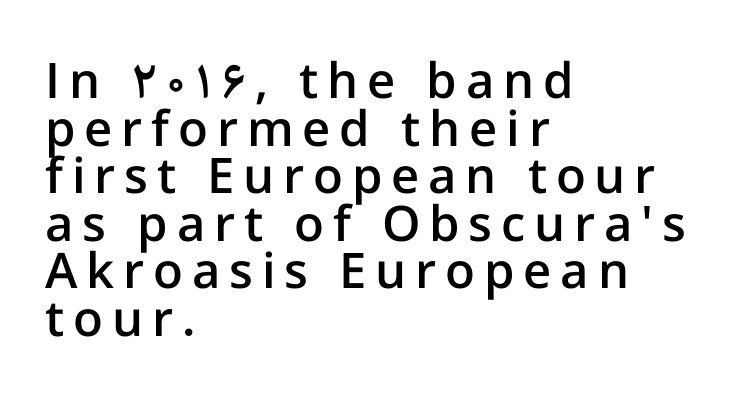
The image shows 49 px semibold sans-serif type, upright; set left-aligned, tight line spacing (0.97x), not underlined; low stroke contrast and a medium x-height.
